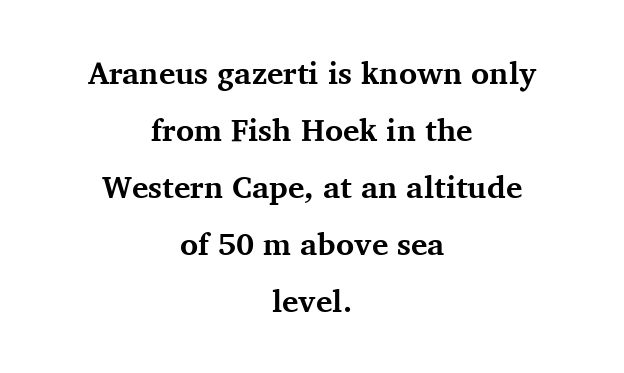
You could not count columns in this text — the font is proportionally spaced. Clear beneath every line of the passage. Is the block centered? Yes — each line is placed symmetrically about the middle. Serifs: yes, visible at the terminals of the letterforms.
